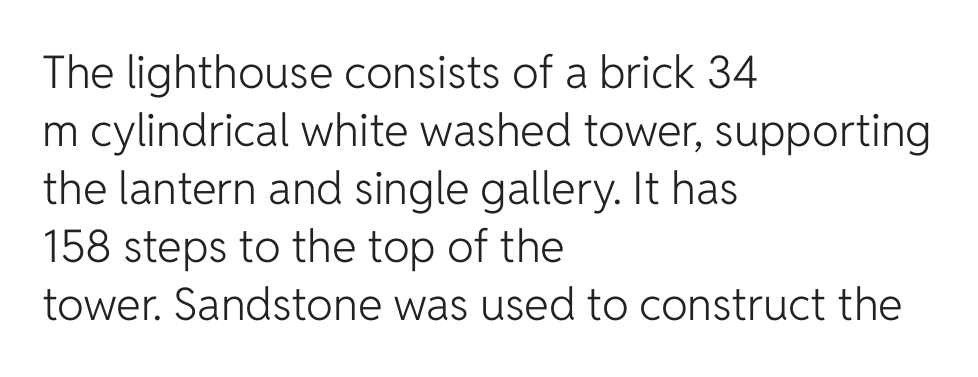
Q: Is the text bold? A: No.
Q: Is the text italic (slanted)? A: No, it is upright.
Q: Is the typeface a serif or a sans-serif typeface? A: Sans-serif.
Q: Is the text underlined? A: No.
Q: How is the paragraph aligned? A: Left-aligned.
Q: Is the spacing between letters normal or unusually wide? A: Normal.
Q: Is the spacing between lines tight, normal or loose? A: Normal.
Q: Width (condensed, normal, or wide)? A: Normal.
Q: Stroke contrast? A: Low.
Q: x-height? A: Medium.
Q: Monospaced? A: No.
